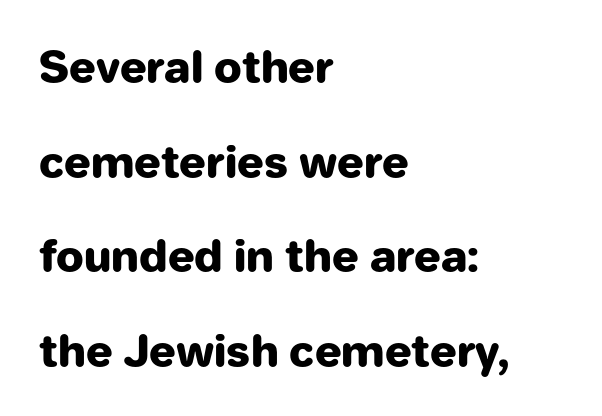
The image shows 44 px heavy sans-serif type, upright; set left-aligned, loose line spacing (2.15x), normal letter spacing, not underlined; low stroke contrast and a medium x-height.
